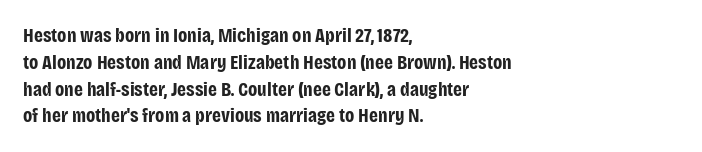
The image shows 20 px bold type, upright; set left-aligned, normal line spacing (1.34x), normal letter spacing, not underlined.
